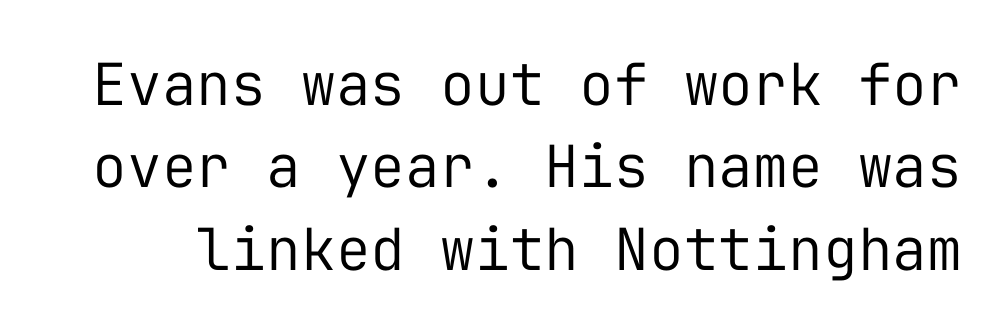
{"serif": "no", "italic": "no", "bold": "no", "weight": "regular", "width": "normal", "stroke_contrast": "low", "x_height": "medium", "monospaced": "yes", "underline": "no", "line_spacing": "normal", "line_spacing_ratio": 1.42, "letter_spacing": "normal", "letter_spacing_em": 0.0, "glyph_px": 58}
